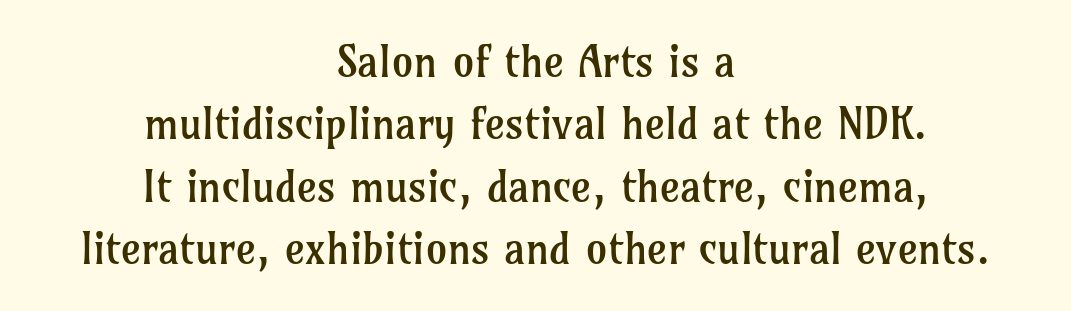
The image shows 43 px regular-weight serif type, upright; set centered, normal line spacing (1.45x), normal letter spacing, not underlined; low stroke contrast and a medium x-height.
